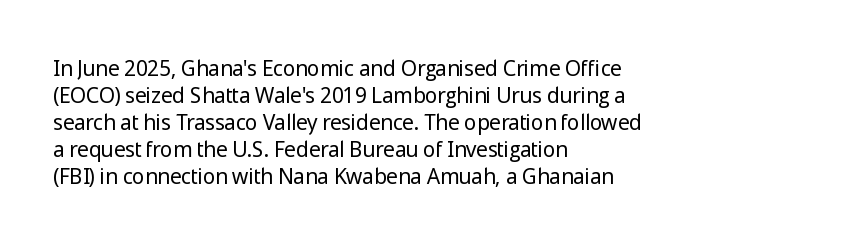
The image shows 21 px text type, upright; set left-aligned, normal line spacing (1.29x), normal letter spacing, not underlined.
